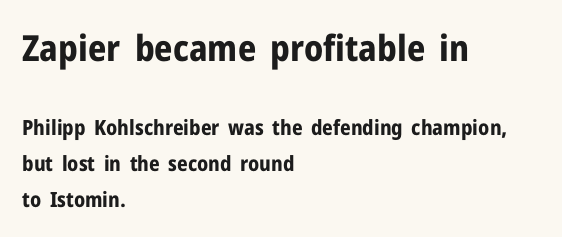
{"serif": "no", "italic": "no", "bold": "yes", "weight": "bold", "width": "normal", "stroke_contrast": "low", "x_height": "medium", "monospaced": "no", "underline": "no", "align": "left", "line_spacing_ratio": 1.71, "letter_spacing": "normal", "letter_spacing_em": 0.0, "larger_block": "first", "size_ratio": 1.71, "glyph_px": 36}
